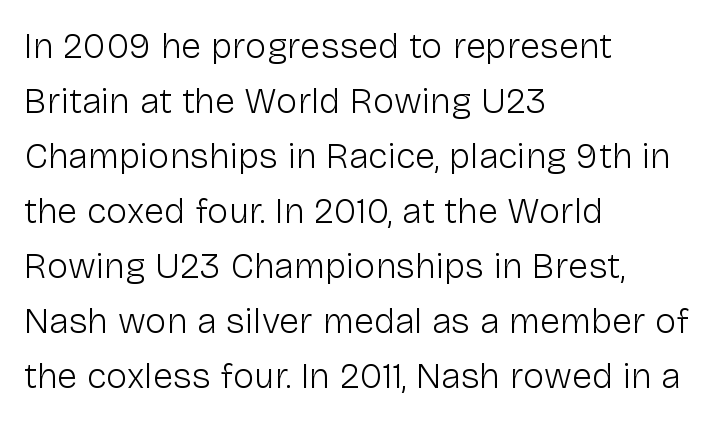
{"serif": "no", "italic": "no", "bold": "no", "weight": "light", "width": "normal", "stroke_contrast": "low", "x_height": "medium", "monospaced": "no", "underline": "no", "align": "left", "line_spacing": "normal", "line_spacing_ratio": 1.53, "letter_spacing": "normal", "letter_spacing_em": 0.0, "glyph_px": 36}
